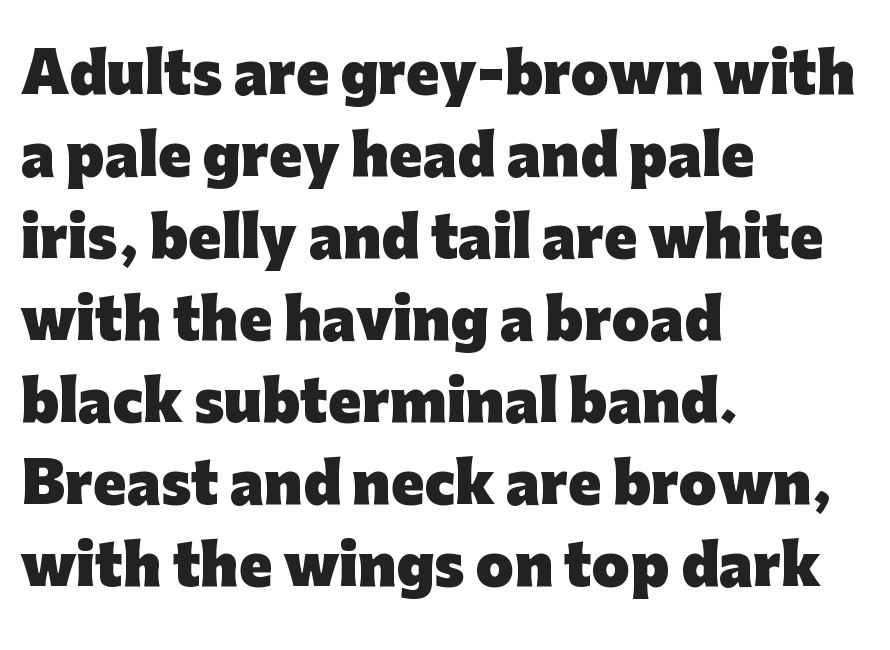
A typesetter would call this leading conventional body-copy spacing. All the whitespace from short lines collects on the right. Look at the tracking — it's just the regular setting, nothing added. Bold? Absolutely — the strokes are thick and heavy. Upright lettering throughout.
